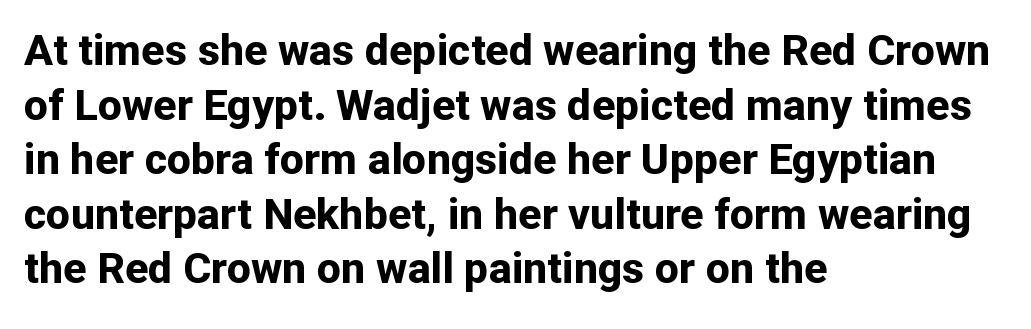
Q: Is the text bold? A: Yes.
Q: Is the text italic (slanted)? A: No, it is upright.
Q: Is the typeface a serif or a sans-serif typeface? A: Sans-serif.
Q: Is the text underlined? A: No.
Q: How is the paragraph aligned? A: Left-aligned.
Q: Is the spacing between letters normal or unusually wide? A: Normal.
Q: Is the spacing between lines tight, normal or loose? A: Normal.
Q: Width (condensed, normal, or wide)? A: Normal.
Q: Stroke contrast? A: Low.
Q: x-height? A: Medium.
Q: Monospaced? A: No.
